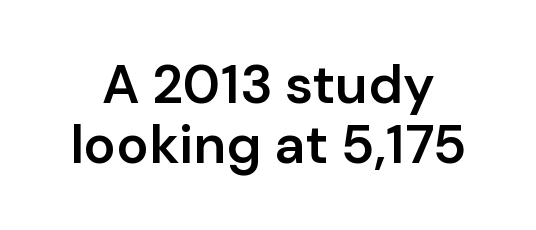
{"serif": "no", "italic": "no", "bold": "semi", "weight": "semibold", "width": "normal", "stroke_contrast": "low", "x_height": "medium", "monospaced": "no", "underline": "no", "line_spacing": "tight", "line_spacing_ratio": 1.12, "letter_spacing": "normal", "letter_spacing_em": 0.0, "glyph_px": 54}
